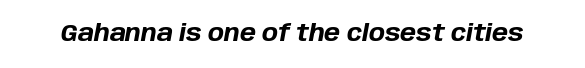
Quick note: underline off. The font is running at its bold setting. Nothing unusual about the tracking: characters are spaced as the font intends. Compared with ordinary roman type, these characters are visibly tilted.
